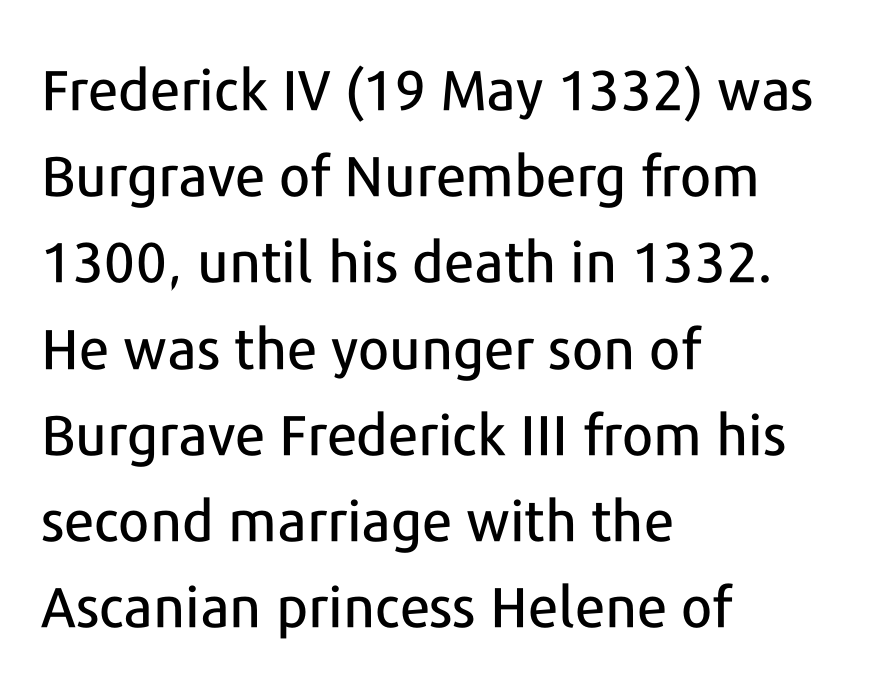
{"serif": "no", "italic": "no", "width": "normal", "stroke_contrast": "low", "x_height": "medium", "monospaced": "no", "underline": "no", "align": "left", "line_spacing": "normal", "line_spacing_ratio": 1.54, "letter_spacing": "normal", "letter_spacing_em": 0.0, "glyph_px": 56}
